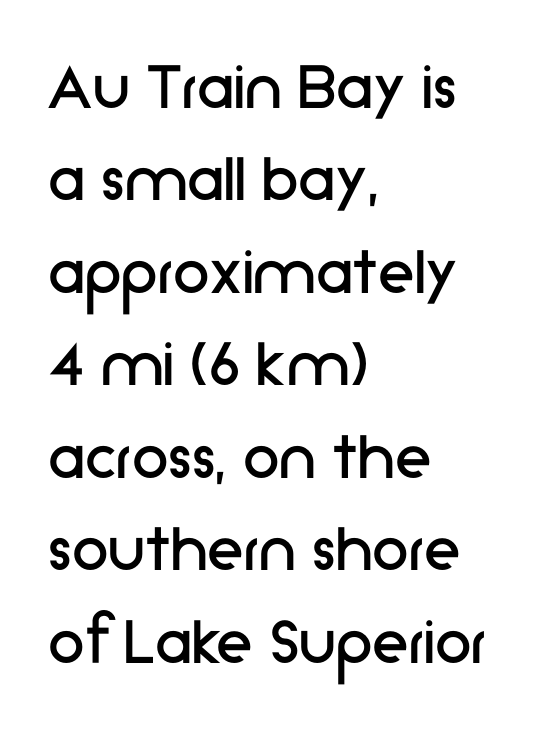
{"serif": "no", "italic": "no", "bold": "no", "weight": "regular", "width": "normal", "stroke_contrast": "low", "x_height": "medium", "monospaced": "no", "underline": "no", "align": "left", "line_spacing": "normal", "line_spacing_ratio": 1.25, "letter_spacing": "normal", "letter_spacing_em": 0.0, "glyph_px": 74}
